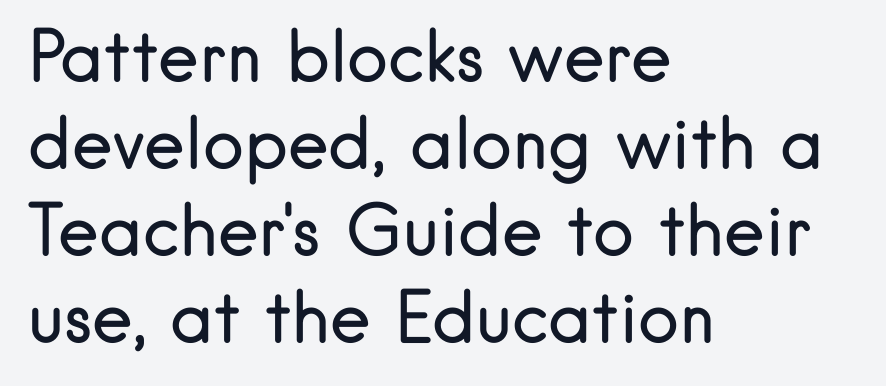
Descenders are the only things crossing below the line. The face used here is proportionally spaced, like ordinary book or web type. Does the copy run flush right? No — it runs flush left. Tracking here is standard; glyphs follow each other at the usual distance. Quick note: not italic, upright.
